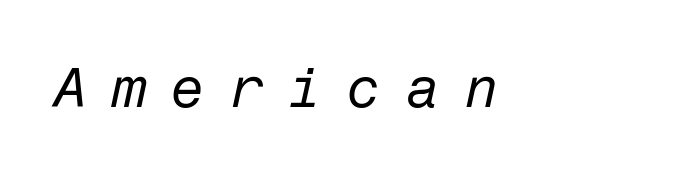
The image shows 56 px regular-weight type, italic (leaning right); set unusually wide letter spacing (+0.43 em), not underlined; low stroke contrast and a medium x-height.
